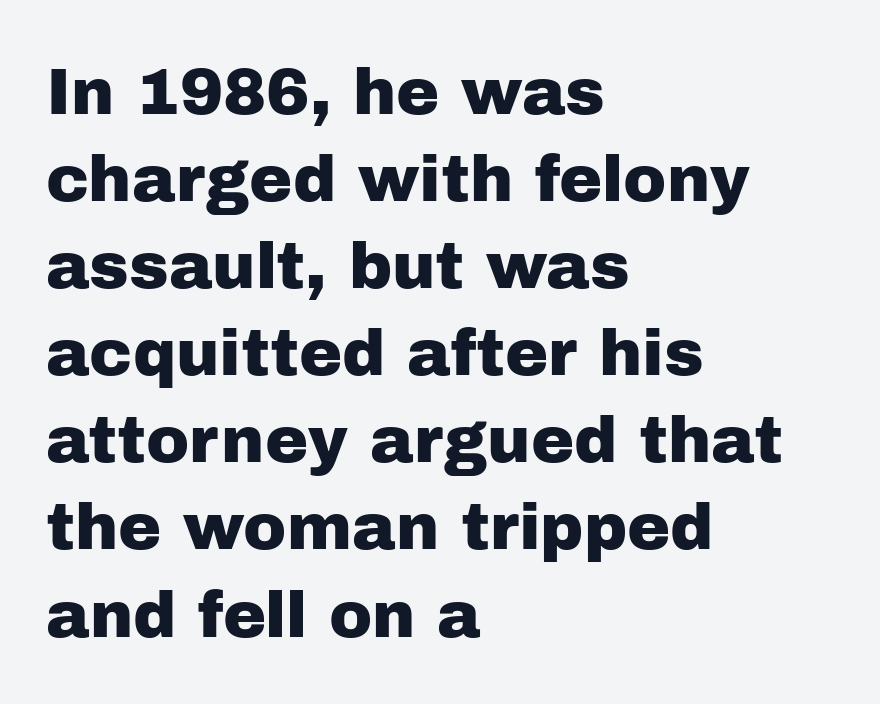
Q: Is the text italic (slanted)? A: No, it is upright.
Q: Is the typeface a serif or a sans-serif typeface? A: Sans-serif.
Q: Is the text underlined? A: No.
Q: How is the paragraph aligned? A: Left-aligned.
Q: Is the spacing between letters normal or unusually wide? A: Normal.
Q: Is the spacing between lines tight, normal or loose? A: Normal.
Q: Width (condensed, normal, or wide)? A: Normal.
Q: Stroke contrast? A: Low.
Q: x-height? A: Medium.
Q: Monospaced? A: No.
